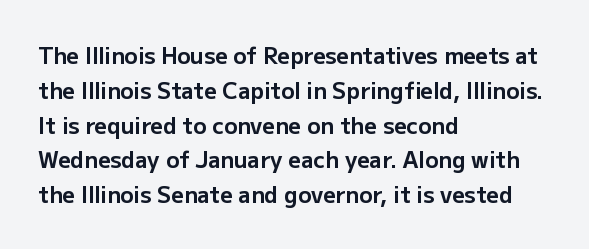
{"italic": "no", "bold": "yes", "underline": "no", "align": "left", "line_spacing": "normal", "line_spacing_ratio": 1.58, "letter_spacing": "normal", "letter_spacing_em": 0.0, "glyph_px": 22}
